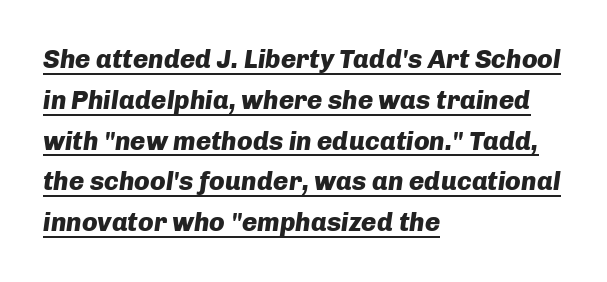
{"italic": "yes", "lean": "right", "slant_degrees": 8, "bold": "yes", "underline": "yes", "align": "left", "line_spacing": "normal", "line_spacing_ratio": 1.57, "letter_spacing": "normal", "letter_spacing_em": 0.0, "glyph_px": 26}
